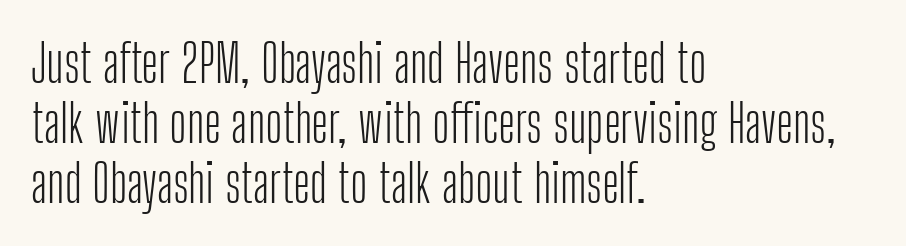
Q: Is the text bold? A: No.
Q: Is the text italic (slanted)? A: No, it is upright.
Q: Is the typeface a serif or a sans-serif typeface? A: Sans-serif.
Q: Is the text underlined? A: No.
Q: How is the paragraph aligned? A: Left-aligned.
Q: Is the spacing between letters normal or unusually wide? A: Normal.
Q: Is the spacing between lines tight, normal or loose? A: Tight.
Q: Width (condensed, normal, or wide)? A: Condensed.
Q: Stroke contrast? A: Low.
Q: x-height? A: Medium.
Q: Monospaced? A: No.
